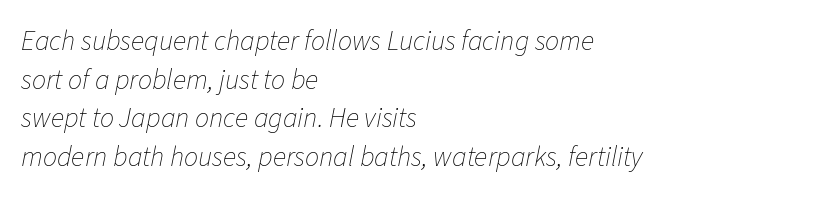
Q: Is the text bold? A: No.
Q: Is the text italic (slanted)? A: Yes, it leans right by about 11 degrees.
Q: Is the text underlined? A: No.
Q: How is the paragraph aligned? A: Left-aligned.
Q: Is the spacing between letters normal or unusually wide? A: Normal.
Q: Is the spacing between lines tight, normal or loose? A: Normal.
Q: Width (condensed, normal, or wide)? A: Normal.
Q: Stroke contrast? A: Low.
Q: x-height? A: Medium.
Q: Monospaced? A: No.
